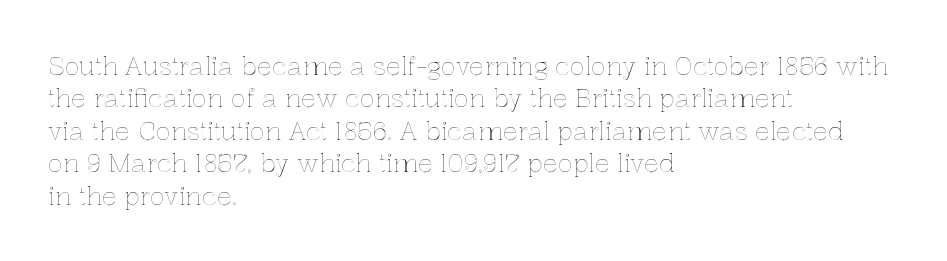
{"italic": "no", "underline": "no", "align": "left", "line_spacing": "normal", "line_spacing_ratio": 1.3, "letter_spacing": "normal", "letter_spacing_em": 0.0, "glyph_px": 25}
